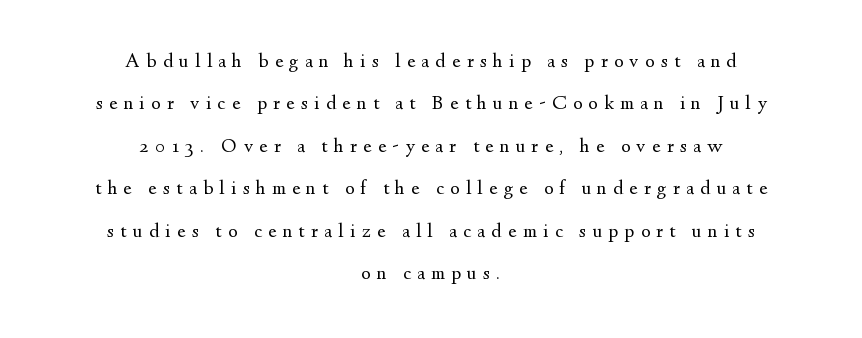
Q: Is the text bold? A: No.
Q: Is the text italic (slanted)? A: No, it is upright.
Q: Is the text underlined? A: No.
Q: How is the paragraph aligned? A: Centered.
Q: Is the spacing between letters normal or unusually wide? A: Unusually wide.
Q: Is the spacing between lines tight, normal or loose? A: Loose.
